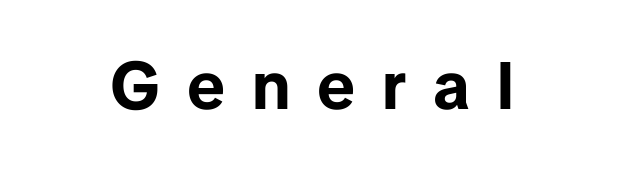
Q: Is the text bold? A: Yes.
Q: Is the text italic (slanted)? A: No, it is upright.
Q: Is the typeface a serif or a sans-serif typeface? A: Sans-serif.
Q: Is the text underlined? A: No.
Q: Is the spacing between letters normal or unusually wide? A: Unusually wide.
Q: Width (condensed, normal, or wide)? A: Normal.
Q: Stroke contrast? A: Low.
Q: x-height? A: Medium.
Q: Monospaced? A: No.
